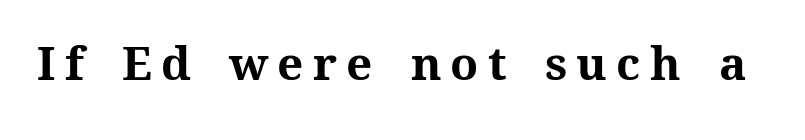
{"italic": "no", "bold": "yes", "weight": "bold", "width": "normal", "stroke_contrast": "medium", "x_height": "medium", "monospaced": "no", "underline": "no", "letter_spacing": "wide", "letter_spacing_em": 0.2, "glyph_px": 46}
